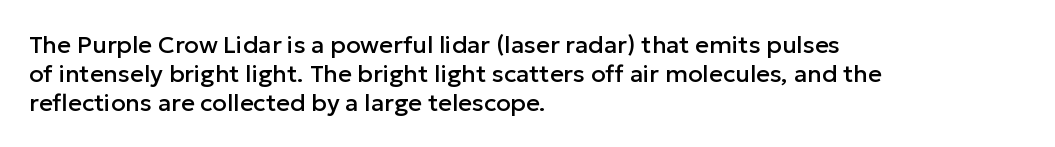
Q: Is the text italic (slanted)? A: No, it is upright.
Q: Is the text underlined? A: No.
Q: How is the paragraph aligned? A: Left-aligned.
Q: Is the spacing between letters normal or unusually wide? A: Normal.
